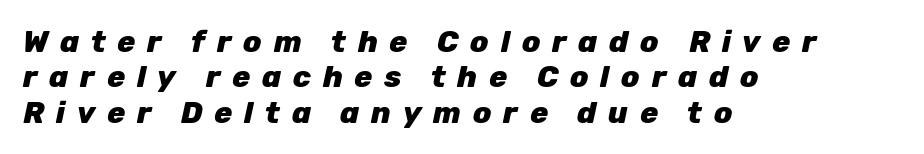
{"italic": "yes", "lean": "right", "slant_degrees": 12, "bold": "yes", "weight": "heavy", "width": "normal", "stroke_contrast": "low", "x_height": "medium", "monospaced": "no", "underline": "no", "align": "left", "line_spacing_ratio": 1.18, "letter_spacing": "wide", "letter_spacing_em": 0.39, "glyph_px": 30}
